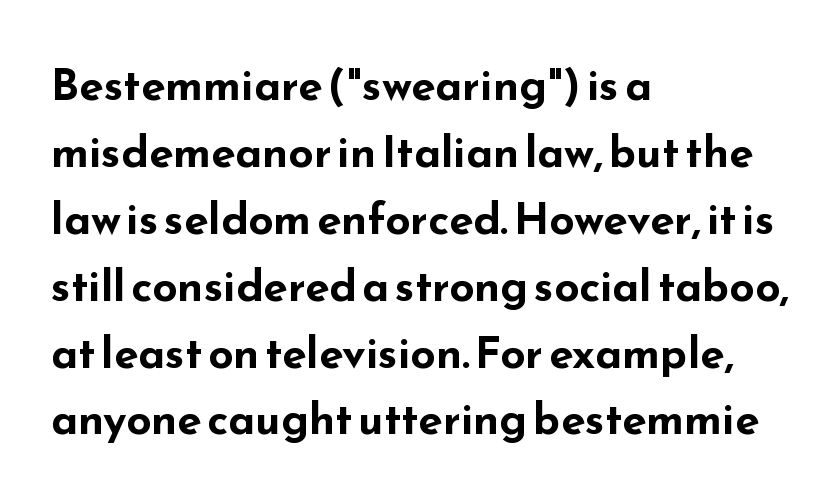
Q: Is the text bold? A: Yes.
Q: Is the text italic (slanted)? A: No, it is upright.
Q: Is the typeface a serif or a sans-serif typeface? A: Sans-serif.
Q: Is the text underlined? A: No.
Q: How is the paragraph aligned? A: Left-aligned.
Q: Is the spacing between letters normal or unusually wide? A: Normal.
Q: Is the spacing between lines tight, normal or loose? A: Normal.
Q: Width (condensed, normal, or wide)? A: Wide.
Q: Stroke contrast? A: Low.
Q: x-height? A: Small.
Q: Monospaced? A: No.
